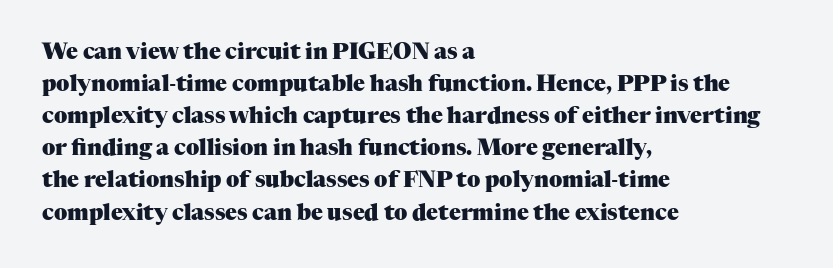
The image shows 22 px bold type, upright; set left-aligned, normal line spacing (1.46x), normal letter spacing, not underlined.
